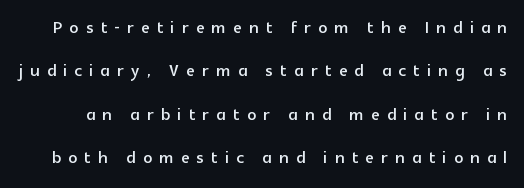
{"italic": "no", "underline": "no", "line_spacing": "loose", "line_spacing_ratio": 1.97, "letter_spacing": "wide", "letter_spacing_em": 0.33, "glyph_px": 22}
